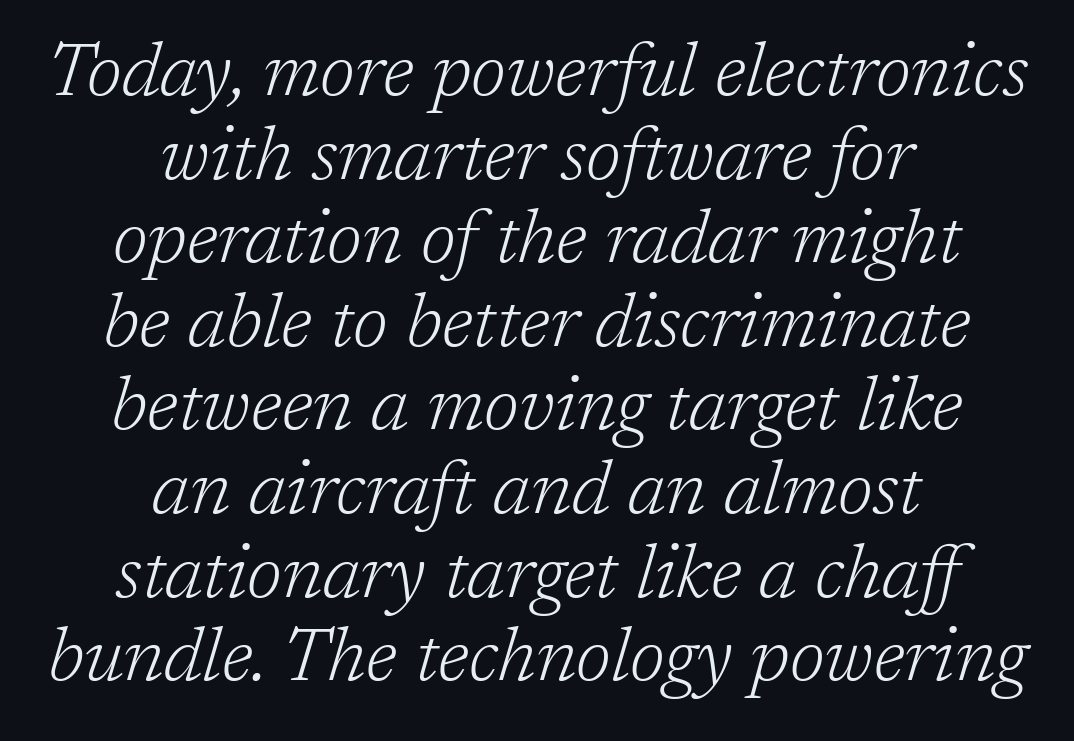
Q: Is the text bold? A: No.
Q: Is the text italic (slanted)? A: Yes, it leans right by about 17 degrees.
Q: Is the typeface a serif or a sans-serif typeface? A: Serif.
Q: Is the text underlined? A: No.
Q: How is the paragraph aligned? A: Centered.
Q: Is the spacing between letters normal or unusually wide? A: Normal.
Q: Is the spacing between lines tight, normal or loose? A: Tight.
Q: Width (condensed, normal, or wide)? A: Normal.
Q: Stroke contrast? A: Low.
Q: x-height? A: Medium.
Q: Monospaced? A: No.
